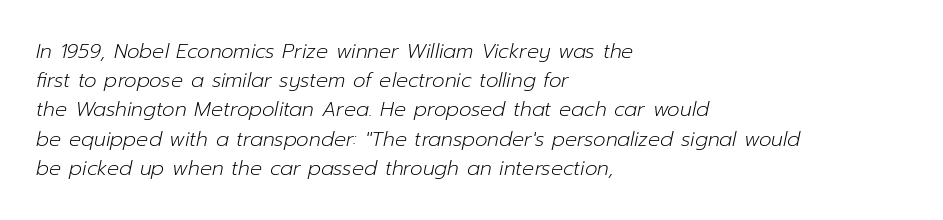
{"italic": "yes", "lean": "right", "slant_degrees": 12, "bold": "no", "underline": "no", "align": "left", "line_spacing": "normal", "line_spacing_ratio": 1.46, "letter_spacing": "normal", "letter_spacing_em": 0.0, "glyph_px": 20}
